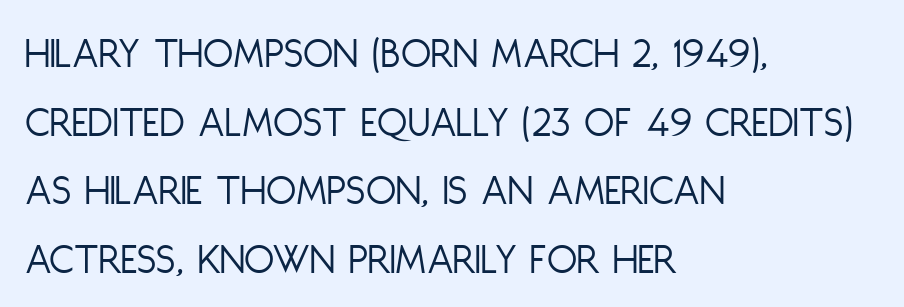
Unlike italic type, these characters show no tilt at all. One-word summary of the alignment: left. The passage shown has conventional tracking throughout. Stroke thickness stays within the range of a standard reading face or lighter. Note the varied advance widths — an 'i' is clearly narrower than an 'm'. Check where the strokes stop: nothing finishes them off — pure sans.
